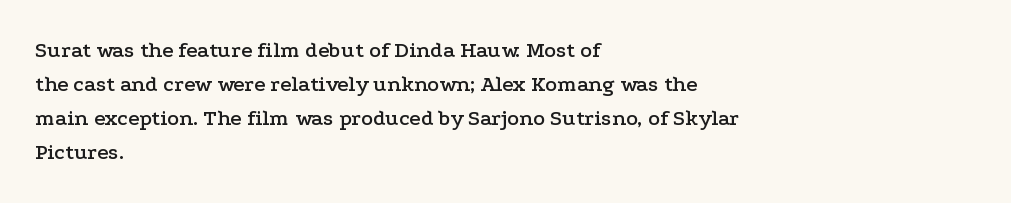
Q: Is the text italic (slanted)? A: No, it is upright.
Q: Is the text underlined? A: No.
Q: How is the paragraph aligned? A: Left-aligned.
Q: Is the spacing between letters normal or unusually wide? A: Normal.
Q: Is the spacing between lines tight, normal or loose? A: Normal.
